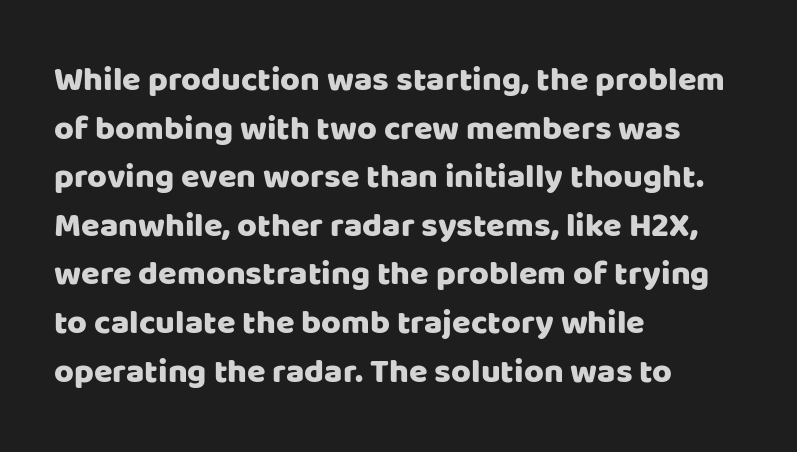
The image shows 34 px sans-serif type, upright; set left-aligned, normal line spacing (1.43x), normal letter spacing, not underlined; low stroke contrast and a large x-height.
